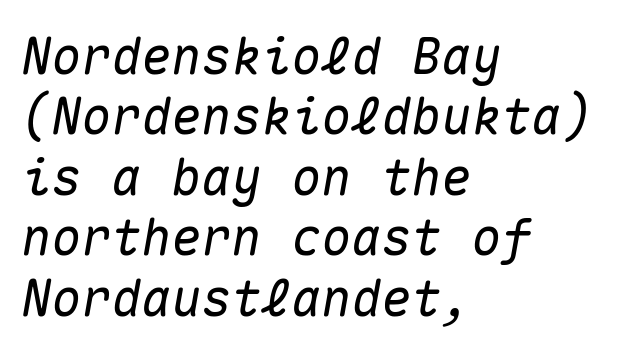
{"italic": "yes", "lean": "right", "slant_degrees": 10, "width": "normal", "stroke_contrast": "medium", "x_height": "medium", "monospaced": "yes", "underline": "no", "align": "left", "line_spacing_ratio": 1.21, "letter_spacing": "normal", "letter_spacing_em": 0.0, "glyph_px": 50}
